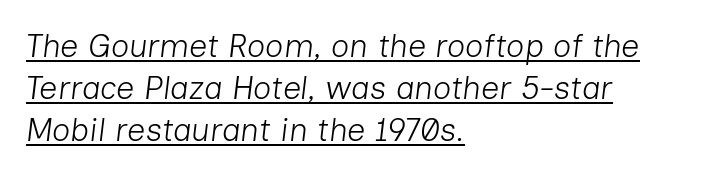
{"italic": "yes", "lean": "right", "slant_degrees": 7, "bold": "no", "weight": "light", "width": "normal", "stroke_contrast": "low", "x_height": "medium", "monospaced": "no", "underline": "yes", "align": "left", "line_spacing": "normal", "line_spacing_ratio": 1.32, "letter_spacing": "normal", "letter_spacing_em": 0.0, "glyph_px": 32}
